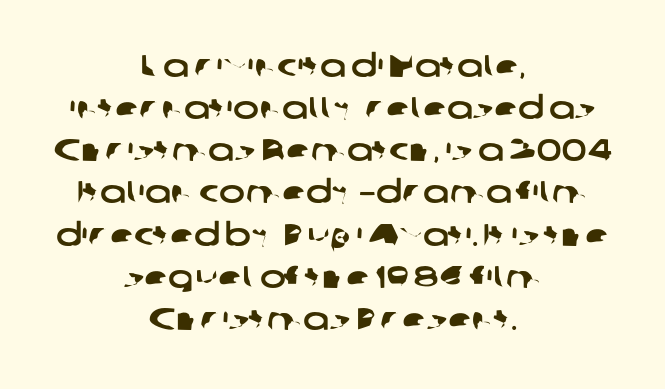
The image shows 31 px wide sans-serif type; set centered, normal line spacing (1.36x), normal letter spacing, not underlined; low stroke contrast and a medium x-height.
